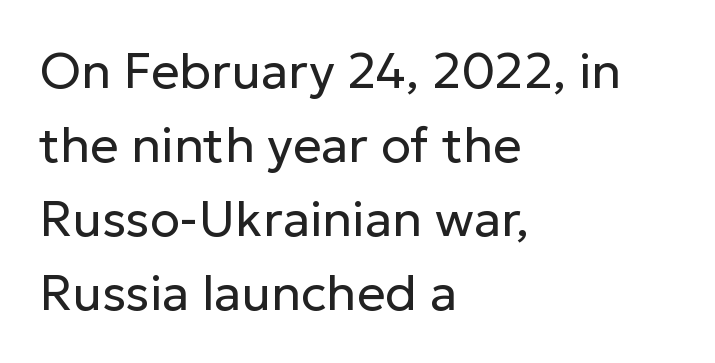
Designer's note — italics off, roman on. The characters are drawn with everyday or finer stroke widths. Successive baselines arrive at the customary interval. The text was rendered using a sans face with plain stroke endings. Each letter keeps its own natural width here, so spacing adapts to shape. The ragged edge is on the right, which tells us the setting is flush left.
